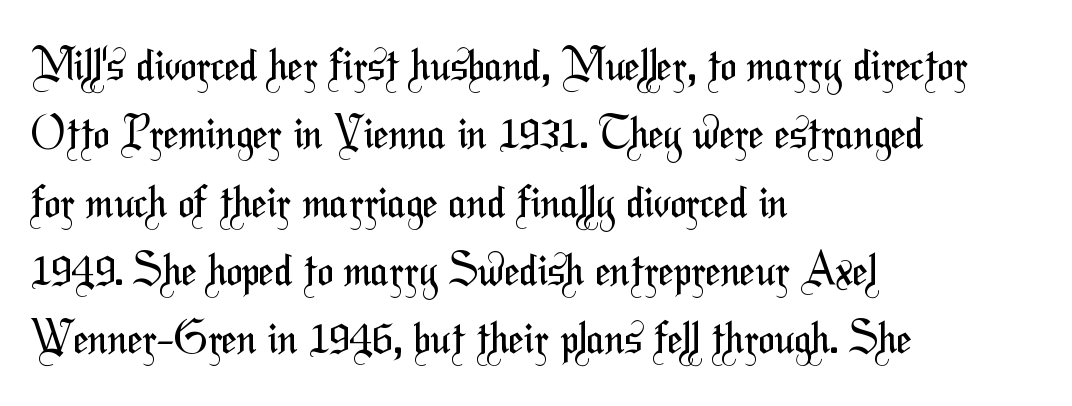
The rendering uses a moderate line-height, typical for paragraphs. The type is set solid horizontally, with unmodified tracking. This rendering employs a face without finishing strokes, i.e., a sans-serif. The weight tops out at a normal text grade. Underlining? Definitely not there.
